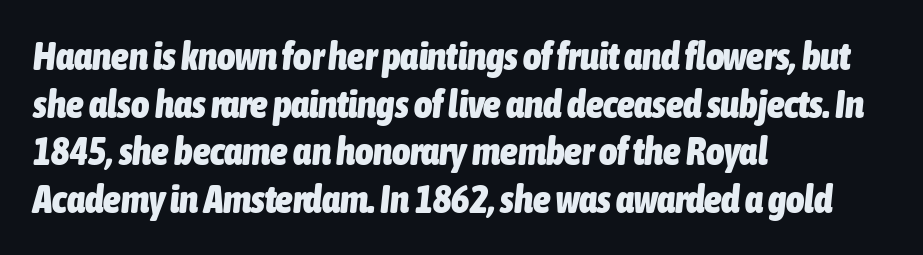
The space beneath each line is pristine and unruled. Plenty of ink on the page — the face is bold. Casual observation: everything's shoved over to the left. Honestly, the letter spacing is just normal — you wouldn't notice it. Designer's note — italics engaged. The letters advance in unequal steps, a hallmark of proportional type.
